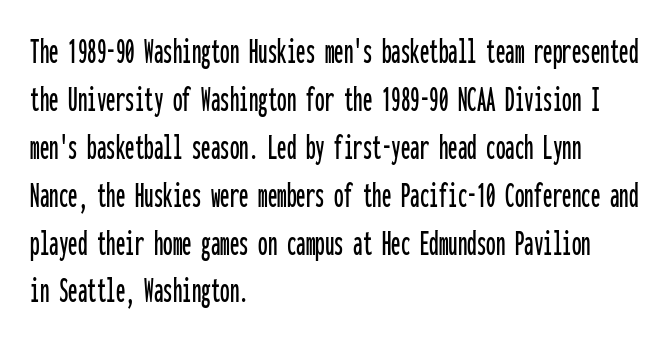
{"serif": "no", "italic": "no", "width": "condensed", "stroke_contrast": "low", "x_height": "medium", "monospaced": "yes", "underline": "no", "align": "left", "line_spacing": "normal", "line_spacing_ratio": 1.26, "letter_spacing": "normal", "letter_spacing_em": 0.0, "glyph_px": 38}
